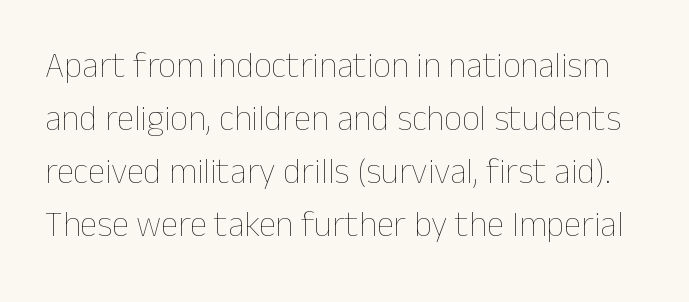
The image shows 35 px thin type, upright; set normal line spacing (1.51x), normal letter spacing, not underlined; low stroke contrast and a medium x-height.
